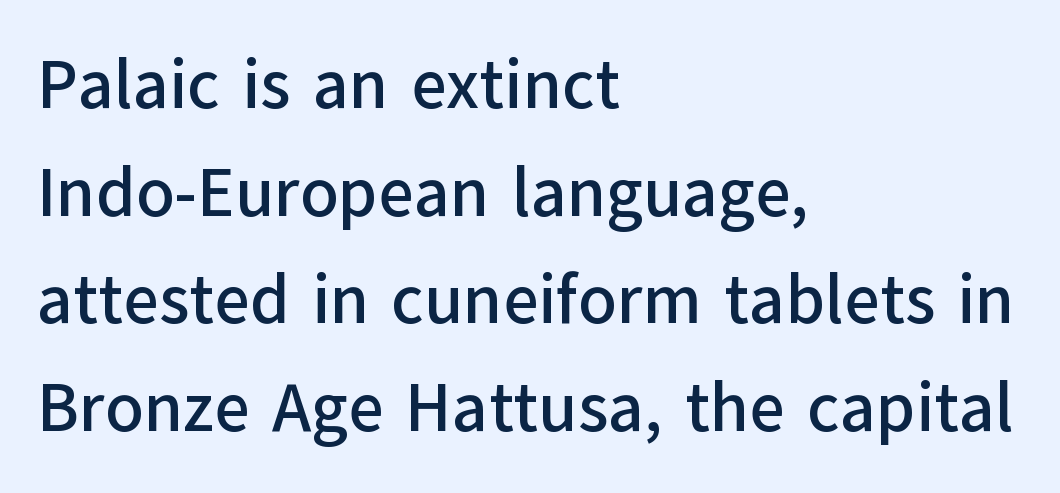
{"serif": "no", "italic": "no", "width": "normal", "stroke_contrast": "low", "x_height": "medium", "monospaced": "no", "underline": "no", "align": "left", "line_spacing": "normal", "line_spacing_ratio": 1.56, "letter_spacing": "normal", "letter_spacing_em": 0.0, "glyph_px": 69}
